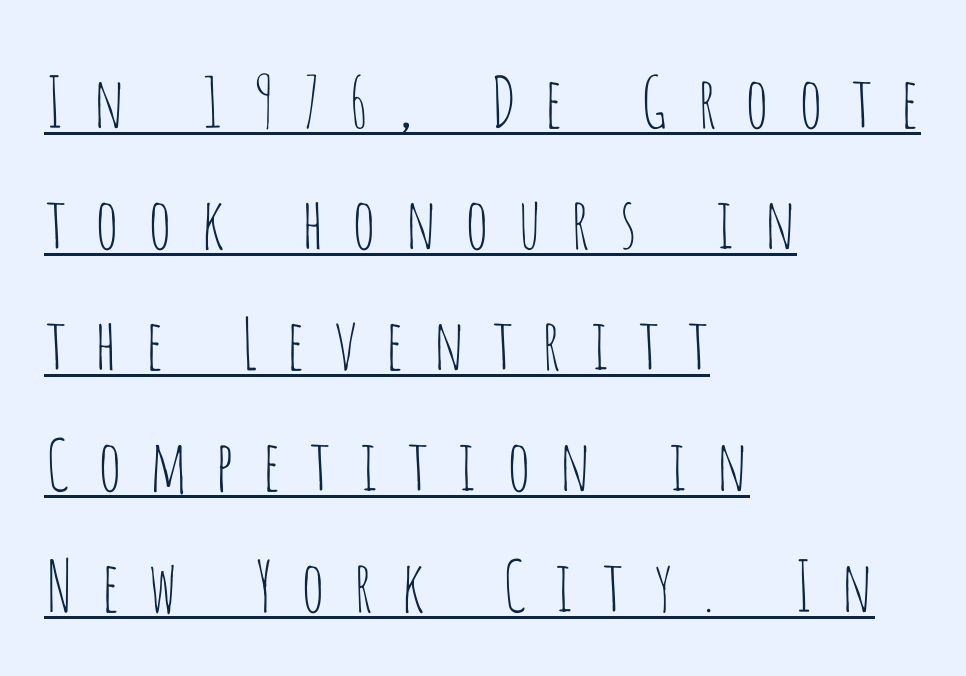
Notice how the stems are strictly vertical — no italics here. The sample's only ornament is a line tracing under the words. Casual observation: everything's shoved over to the left. The letters advance in unequal steps, a hallmark of proportional type.
